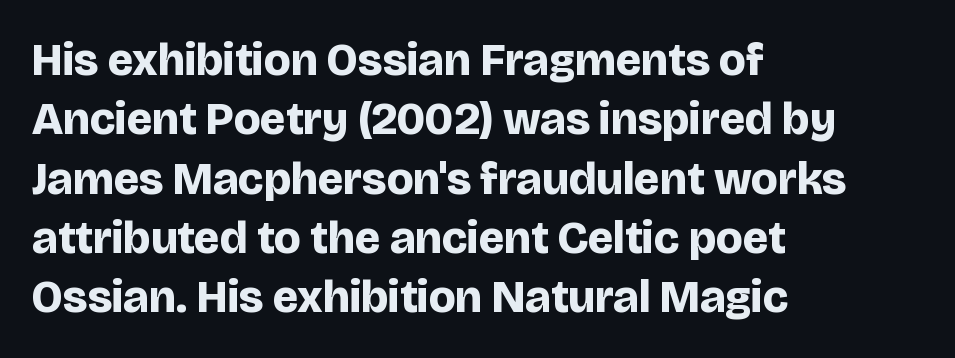
Observe the absence of serifs on each vertical stroke in this sample. In terms of letterspacing, this is plain default setting. Horizontal alignment here is leftward, the default for most running prose. In terms of leading, this rendering sits right in the middle. This sample has the flowing, uneven cadence of proportional lettering.
